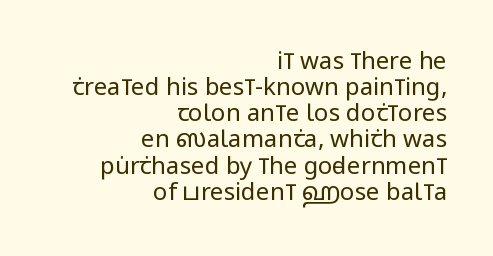
{"italic": "no", "bold": "no", "underline": "no", "align": "right", "line_spacing": "tight", "line_spacing_ratio": 1.09, "letter_spacing": "normal", "letter_spacing_em": 0.0, "glyph_px": 24}
